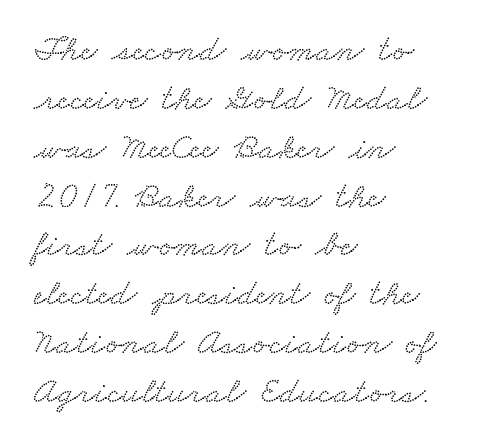
The image shows 37 px wide serif type; set left-aligned, normal line spacing (1.32x), normal letter spacing, not underlined; low stroke contrast and a small x-height.
